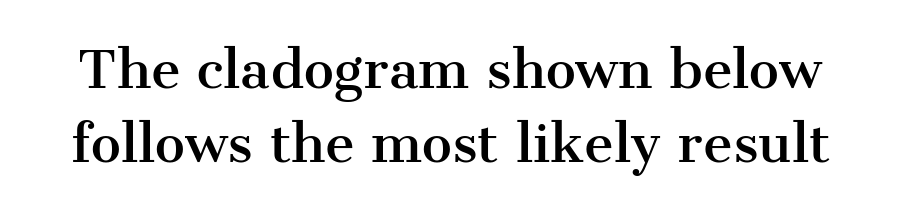
The image shows 51 px serif type, upright; set normal line spacing (1.45x), normal letter spacing, not underlined; medium stroke contrast and a medium x-height.
